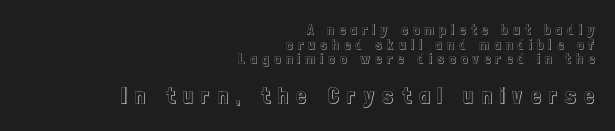
The image shows 22 px text type, upright; set right-aligned, tight line spacing (1.04x), unusually wide letter spacing (+0.37 em), not underlined; the second (bottom) block is 1.57x larger.
